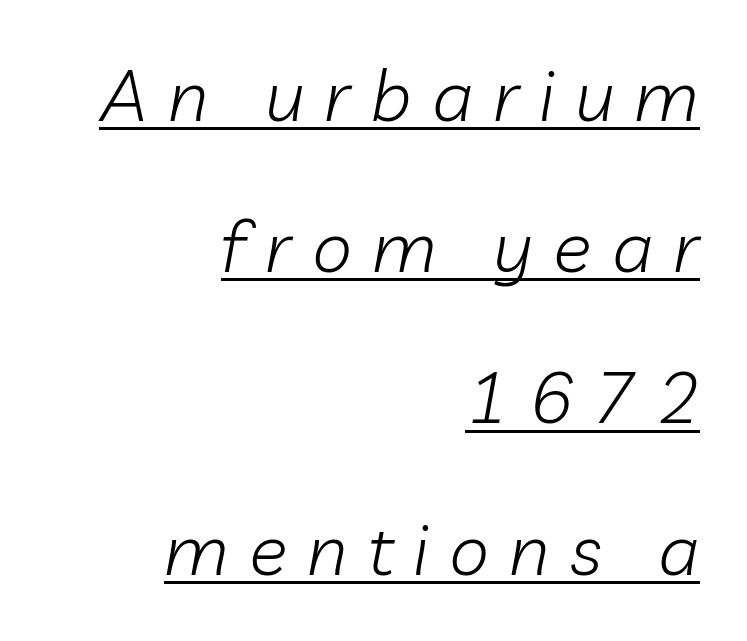
Q: Is the text bold? A: No.
Q: Is the text italic (slanted)? A: Yes, it leans right by about 10 degrees.
Q: Is the text underlined? A: Yes.
Q: How is the paragraph aligned? A: Right-aligned.
Q: Is the spacing between letters normal or unusually wide? A: Unusually wide.
Q: Is the spacing between lines tight, normal or loose? A: Loose.
Q: Width (condensed, normal, or wide)? A: Normal.
Q: Stroke contrast? A: Low.
Q: x-height? A: Medium.
Q: Monospaced? A: No.
